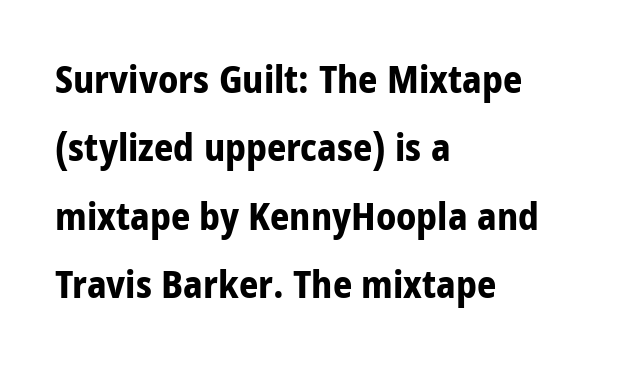
{"serif": "no", "italic": "no", "bold": "yes", "weight": "bold", "width": "condensed", "stroke_contrast": "low", "x_height": "large", "monospaced": "no", "underline": "no", "align": "left", "line_spacing_ratio": 1.8, "letter_spacing": "normal", "letter_spacing_em": 0.0, "glyph_px": 38}
